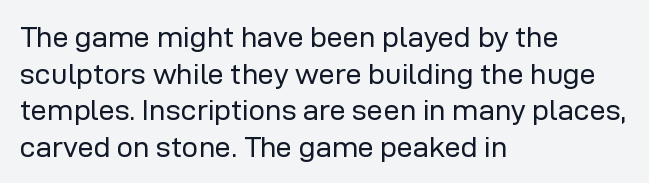
Q: Is the text bold? A: No.
Q: Is the text italic (slanted)? A: No, it is upright.
Q: Is the typeface a serif or a sans-serif typeface? A: Sans-serif.
Q: Is the text underlined? A: No.
Q: How is the paragraph aligned? A: Left-aligned.
Q: Is the spacing between letters normal or unusually wide? A: Normal.
Q: Is the spacing between lines tight, normal or loose? A: Normal.
Q: Width (condensed, normal, or wide)? A: Normal.
Q: Stroke contrast? A: Low.
Q: x-height? A: Medium.
Q: Monospaced? A: No.
